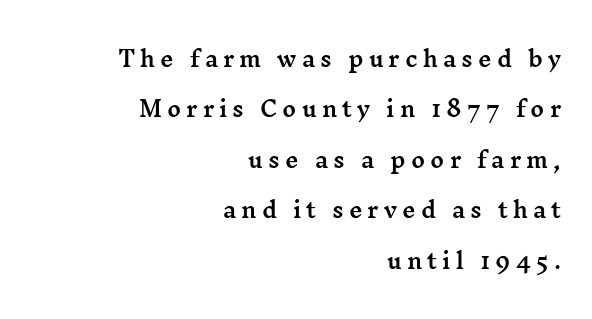
Q: Is the text italic (slanted)? A: No, it is upright.
Q: Is the text underlined? A: No.
Q: How is the paragraph aligned? A: Right-aligned.
Q: Is the spacing between letters normal or unusually wide? A: Unusually wide.
Q: Is the spacing between lines tight, normal or loose? A: Loose.
